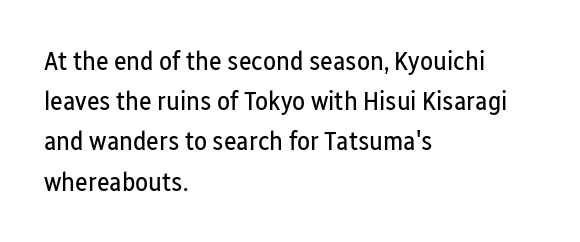
The image shows 27 px text type, upright; set left-aligned, normal line spacing (1.49x), normal letter spacing, not underlined.
